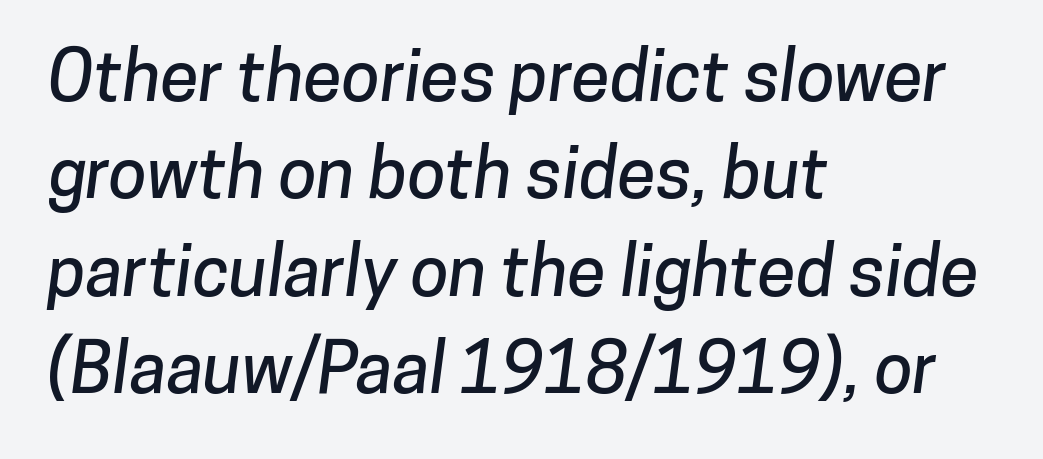
Q: Is the typeface a serif or a sans-serif typeface? A: Sans-serif.
Q: Is the text underlined? A: No.
Q: How is the paragraph aligned? A: Left-aligned.
Q: Is the spacing between letters normal or unusually wide? A: Normal.
Q: Is the spacing between lines tight, normal or loose? A: Normal.
Q: Width (condensed, normal, or wide)? A: Normal.
Q: Stroke contrast? A: Low.
Q: x-height? A: Medium.
Q: Monospaced? A: No.
